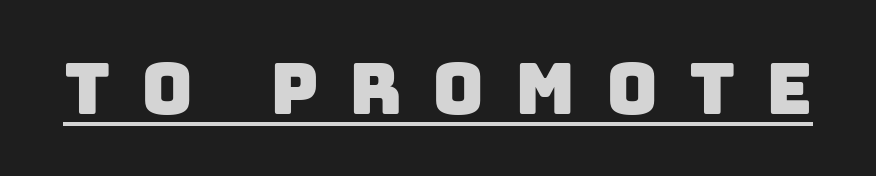
{"serif": "no", "width": "normal", "stroke_contrast": "low", "x_height": "large", "monospaced": "no", "underline": "yes", "letter_spacing": "wide", "letter_spacing_em": 0.43, "glyph_px": 71}
